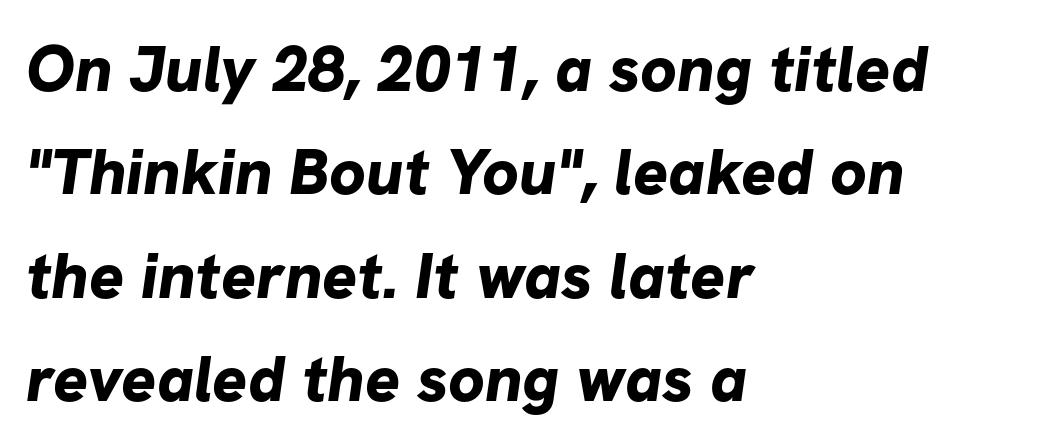
{"serif": "no", "bold": "yes", "weight": "bold", "width": "normal", "stroke_contrast": "low", "x_height": "medium", "monospaced": "no", "underline": "no", "align": "left", "line_spacing": "normal", "line_spacing_ratio": 1.59, "letter_spacing": "normal", "letter_spacing_em": 0.0, "glyph_px": 65}
